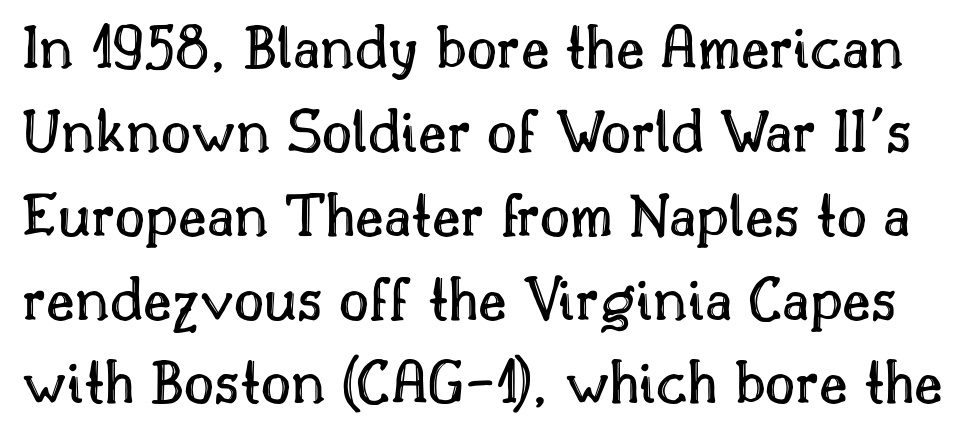
The image shows 65 px text type, upright; set normal line spacing (1.29x), normal letter spacing, not underlined; a small x-height.
